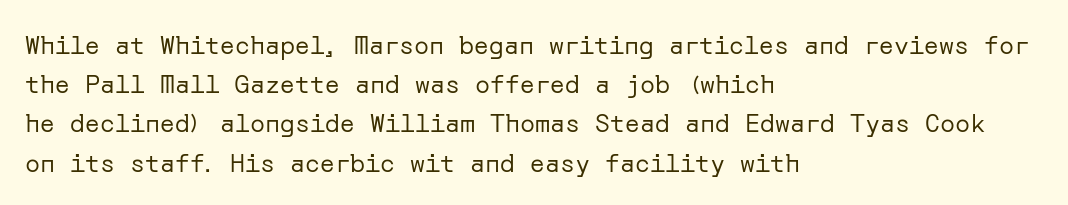
Is this a heavy cut? Hardly; it is regular or lighter. In CSS terms this would be text-align: left. Words appear dense and cohesive because spacing is normal. The gap between lines stays unmarked. Reading down the column, the eye jumps a familiar distance to each next line. This is roman type, the default non-slanted kind.
